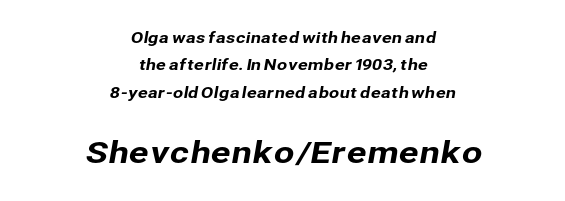
{"serif": "no", "width": "normal", "stroke_contrast": "low", "x_height": "medium", "monospaced": "no", "underline": "no", "align": "center", "line_spacing_ratio": 1.83, "letter_spacing": "normal", "letter_spacing_em": 0.0, "larger_block": "second", "size_ratio": 2.0, "glyph_px": 30}
